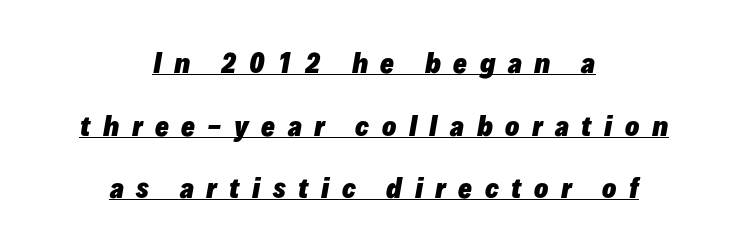
Each word looks stretched out because of the extra space between its letters. Chunky letters — that's bold for sure. Visually the block forms a symmetrical silhouette, jagged on both flanks. Is the type slanted? Yes — the strokes lean at a clear angle. Whoever set this chose breathing room over compactness in the vertical rhythm.
